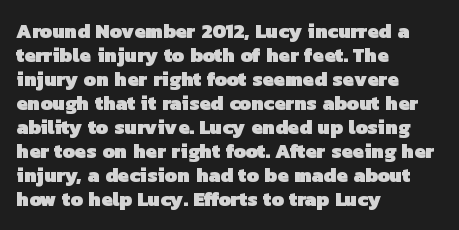
Q: Is the text bold? A: Yes.
Q: Is the text underlined? A: No.
Q: How is the paragraph aligned? A: Left-aligned.
Q: Is the spacing between letters normal or unusually wide? A: Normal.
